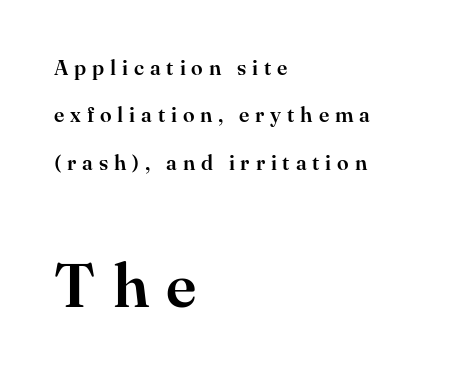
The lettering stays uniformly vertical, giving the passage a roman look. Proportional: the letters do not fall into vertical columns. Inter-character spacing is expanded well beyond the font's built-in metrics. The strip under each line holds only bare page. Typeset ragged right — the left edge is the straight one. What's the leading like? Stretched, with rows far apart.
